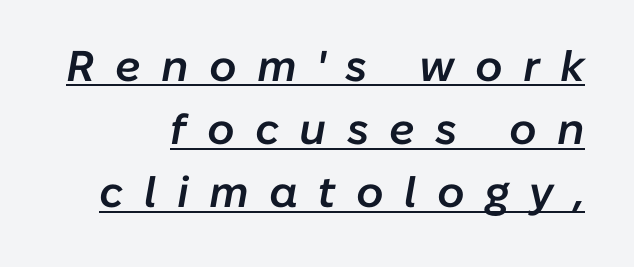
The image shows 43 px semibold type, italic (leaning right); set right-aligned, normal line spacing (1.47x), unusually wide letter spacing (+0.47 em), underlined; low stroke contrast and a medium x-height.
